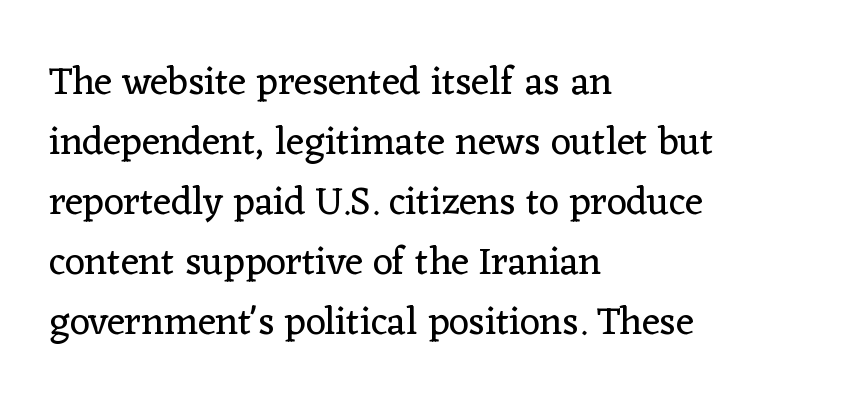
The image shows 39 px regular-weight serif type, upright; set left-aligned, normal line spacing (1.54x), normal letter spacing, not underlined; low stroke contrast and a medium x-height.
